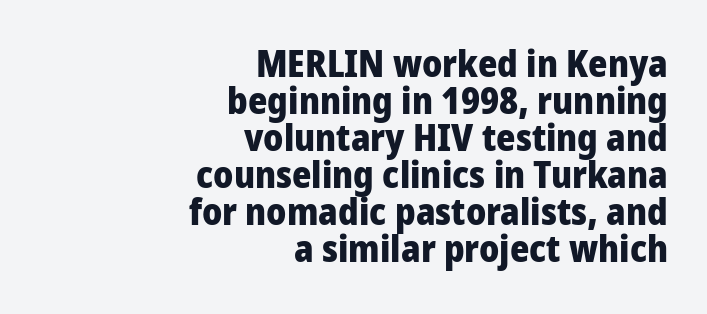
The image shows 37 px heavy, condensed sans-serif type, upright; set right-aligned, tight line spacing (1.0x), normal letter spacing, not underlined; low stroke contrast and a large x-height.
